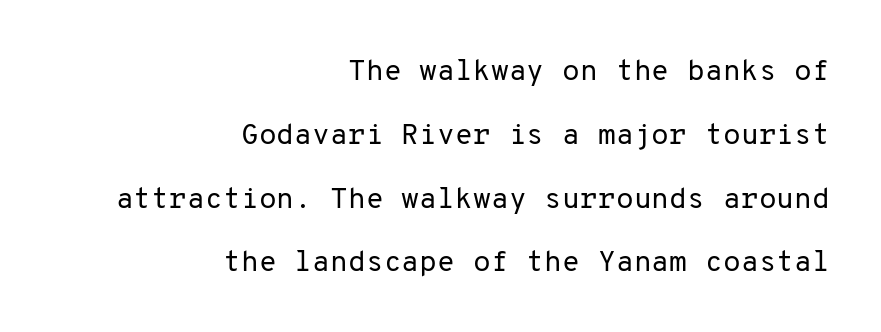
Q: Is the text bold? A: No.
Q: Is the text italic (slanted)? A: No, it is upright.
Q: Is the typeface a serif or a sans-serif typeface? A: Sans-serif.
Q: Is the text underlined? A: No.
Q: How is the paragraph aligned? A: Right-aligned.
Q: Is the spacing between letters normal or unusually wide? A: Normal.
Q: Is the spacing between lines tight, normal or loose? A: Loose.
Q: Width (condensed, normal, or wide)? A: Normal.
Q: Stroke contrast? A: Low.
Q: x-height? A: Medium.
Q: Monospaced? A: Yes.
